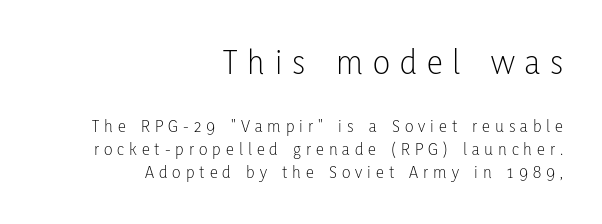
{"serif": "no", "italic": "no", "bold": "no", "weight": "light", "width": "condensed", "stroke_contrast": "low", "x_height": "medium", "monospaced": "no", "underline": "no", "align": "right", "line_spacing": "normal", "line_spacing_ratio": 1.28, "letter_spacing": "wide", "letter_spacing_em": 0.28, "larger_block": "first", "size_ratio": 2.0, "glyph_px": 36}
